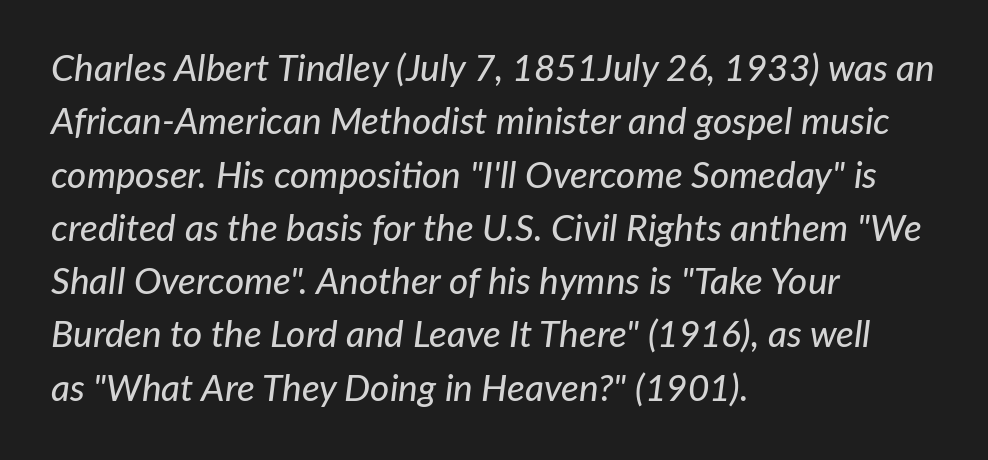
The face used here is proportionally spaced, like ordinary book or web type. In terms of posture, this sample is oblique. These lines are set flush left with a ragged right edge. No word sits above an underline.
